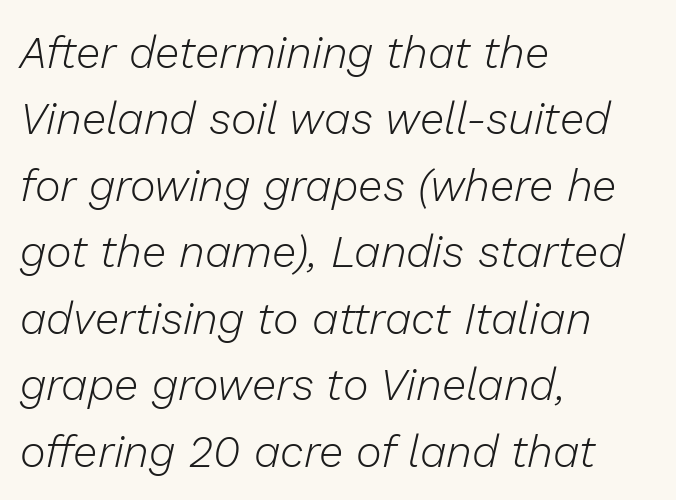
The image shows 44 px light type, italic (leaning right); set left-aligned, normal line spacing (1.51x), normal letter spacing, not underlined; low stroke contrast and a medium x-height.
